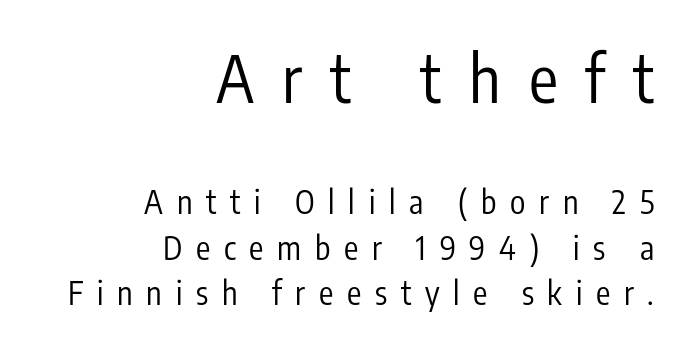
The weight would be labelled regular, book, light, or lighter still. Plain, unruled lines of type. The typesetter chose a ragged-left arrangement here. Look at the glyph heights: the upper group is clearly the bigger setting.
